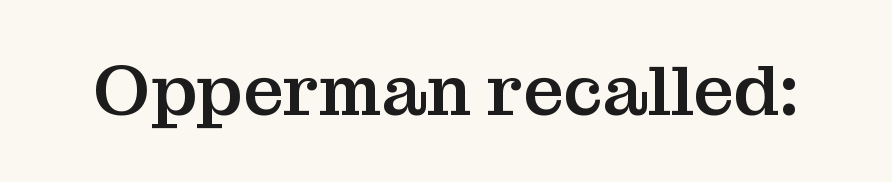
Each letter's strokes conclude with small projecting serifs. You could not count columns in this text — the font is proportionally spaced. Unmarked baselines from the first word to the last. The typography opts for an upright posture over an oblique one. How are the letters spaced? Ordinarily, with no added tracking.
